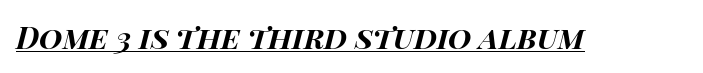
{"italic": "yes", "lean": "right", "slant_degrees": 14, "bold": "yes", "weight": "bold", "width": "wide", "stroke_contrast": "high", "x_height": "large", "monospaced": "no", "underline": "yes", "letter_spacing": "normal", "letter_spacing_em": 0.0, "glyph_px": 30}
